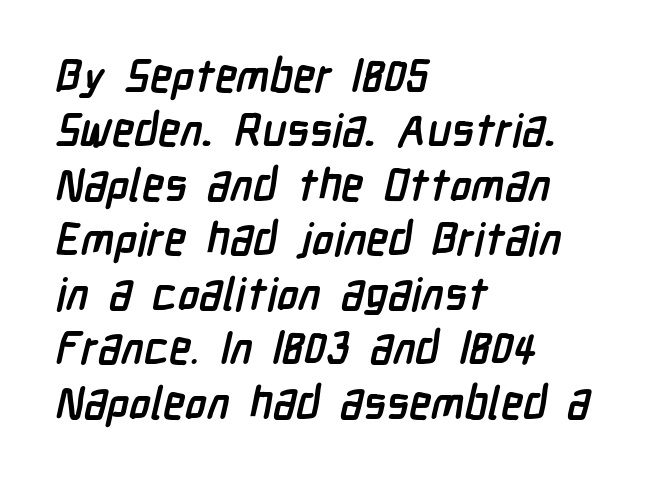
Underlining? Definitely not there. I'd call this a sans setting — the letters go barefoot. The lines in this sample share a left origin and differ only in where they stop. These words are printed bold, with thick strokes throughout. A typesetter would call this proportional, since set widths differ per character.
